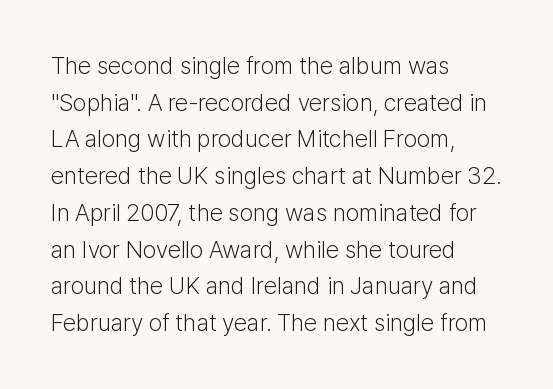
{"italic": "no", "bold": "no", "underline": "no", "align": "left", "line_spacing": "normal", "line_spacing_ratio": 1.53, "letter_spacing": "normal", "letter_spacing_em": 0.0, "glyph_px": 24}
